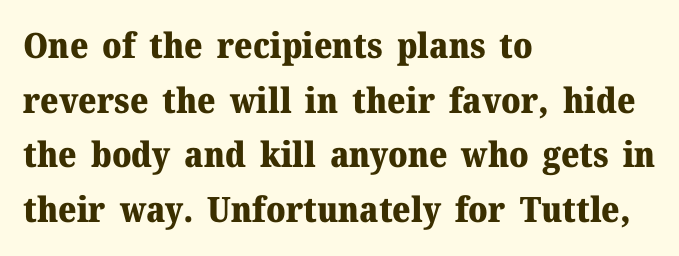
{"serif": "yes", "italic": "no", "bold": "yes", "weight": "heavy", "width": "normal", "stroke_contrast": "medium", "x_height": "medium", "monospaced": "no", "underline": "no", "align": "left", "line_spacing": "normal", "line_spacing_ratio": 1.56, "letter_spacing": "normal", "letter_spacing_em": 0.0, "glyph_px": 35}
